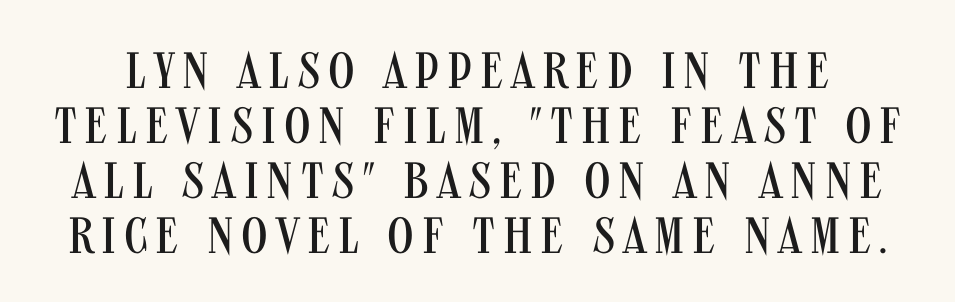
The image shows 51 px regular-weight, condensed sans-serif type, upright; set tight line spacing (1.08x), not underlined; medium stroke contrast and a large x-height.
